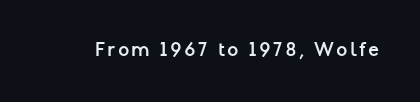
{"italic": "no", "bold": "yes", "underline": "no", "glyph_px": 20}
